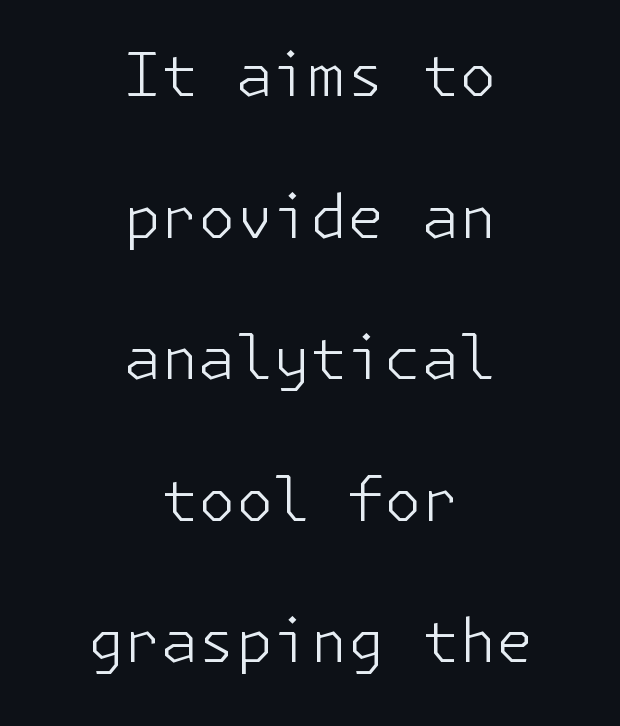
Q: Is the text bold? A: No.
Q: Is the text italic (slanted)? A: No, it is upright.
Q: Is the typeface a serif or a sans-serif typeface? A: Sans-serif.
Q: Is the text underlined? A: No.
Q: How is the paragraph aligned? A: Centered.
Q: Is the spacing between letters normal or unusually wide? A: Normal.
Q: Is the spacing between lines tight, normal or loose? A: Loose.
Q: Width (condensed, normal, or wide)? A: Normal.
Q: Stroke contrast? A: Low.
Q: x-height? A: Medium.
